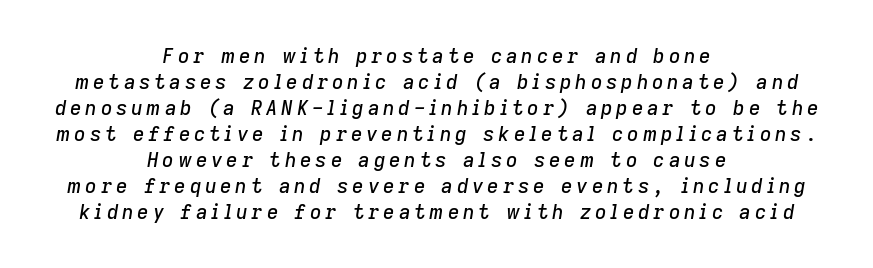
Q: Is the text italic (slanted)? A: Yes, it leans right by about 9 degrees.
Q: Is the text underlined? A: No.
Q: How is the paragraph aligned? A: Centered.
Q: Is the spacing between lines tight, normal or loose? A: Normal.
